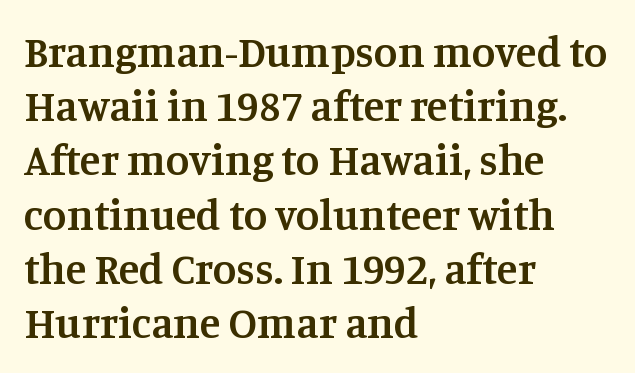
The image shows 43 px semibold serif type, upright; set left-aligned, normal line spacing (1.26x), normal letter spacing, not underlined; medium stroke contrast and a large x-height.
